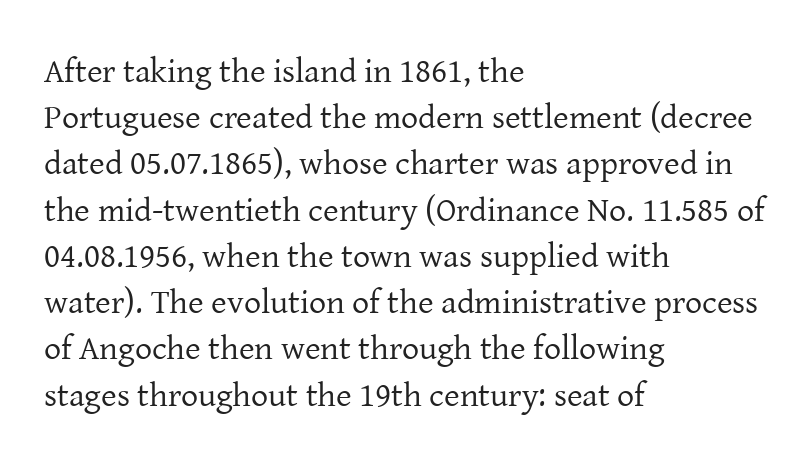
The image shows 34 px regular-weight serif type, upright; set left-aligned, normal line spacing (1.36x), normal letter spacing, not underlined; low stroke contrast and a medium x-height.
